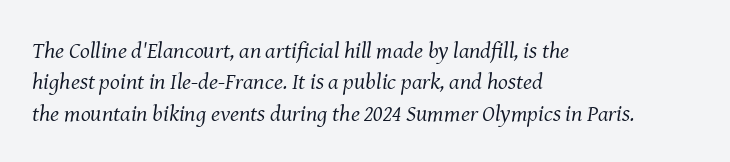
Q: Is the text bold? A: No.
Q: Is the text italic (slanted)? A: Yes, it leans right by about 8 degrees.
Q: Is the text underlined? A: No.
Q: How is the paragraph aligned? A: Left-aligned.
Q: Is the spacing between letters normal or unusually wide? A: Normal.
Q: Is the spacing between lines tight, normal or loose? A: Normal.
